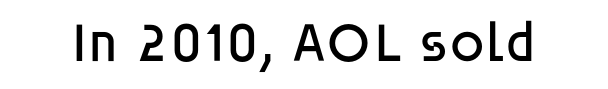
{"serif": "no", "italic": "no", "bold": "no", "weight": "regular", "width": "normal", "stroke_contrast": "low", "x_height": "large", "monospaced": "no", "underline": "no", "letter_spacing": "normal", "letter_spacing_em": 0.0, "glyph_px": 56}
